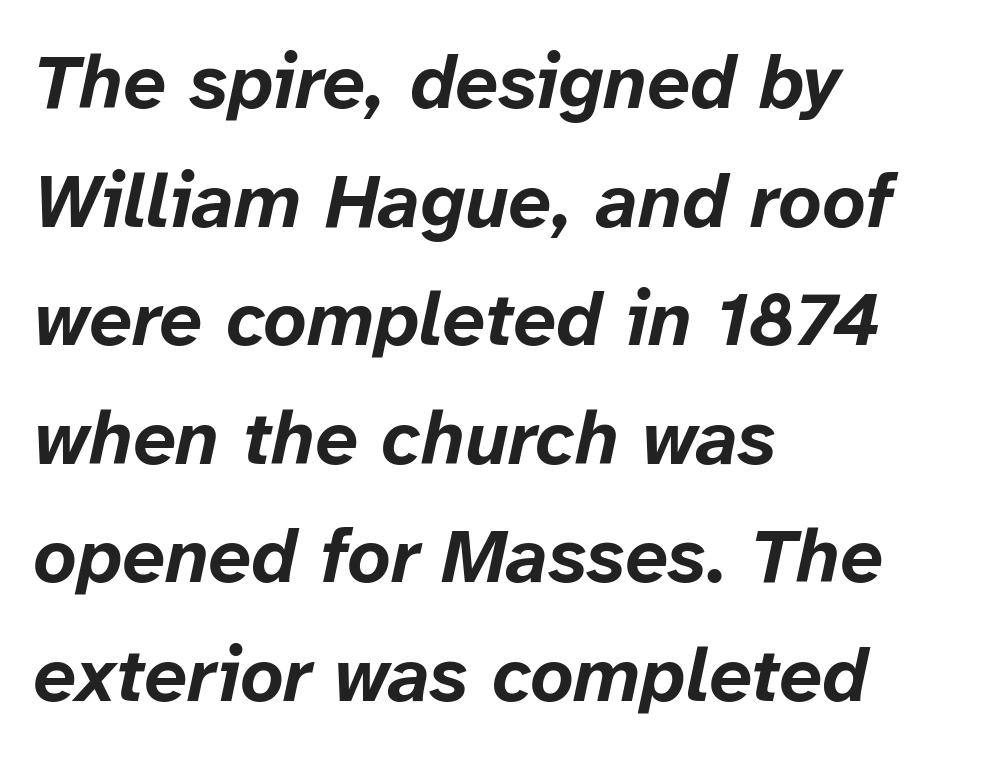
{"italic": "yes", "lean": "right", "slant_degrees": 12, "bold": "yes", "weight": "bold", "width": "normal", "stroke_contrast": "low", "x_height": "medium", "monospaced": "no", "underline": "no", "align": "left", "line_spacing": "normal", "line_spacing_ratio": 1.56, "letter_spacing": "normal", "letter_spacing_em": 0.0, "glyph_px": 76}
